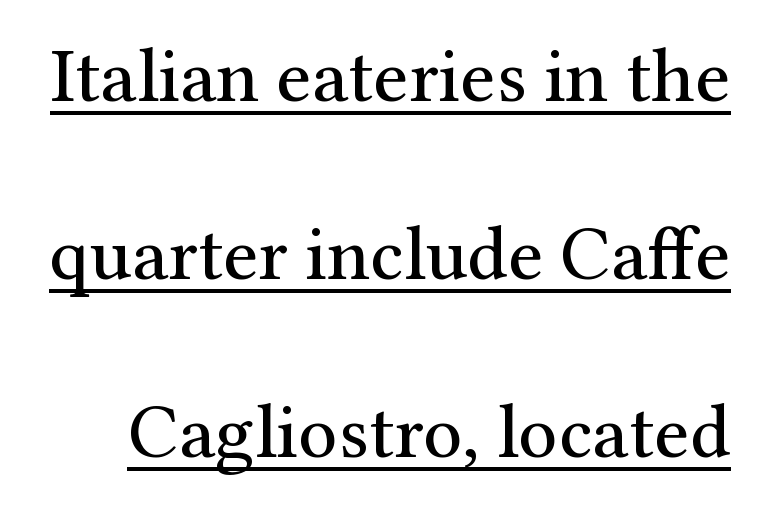
Q: Is the text bold? A: No.
Q: Is the text italic (slanted)? A: No, it is upright.
Q: Is the typeface a serif or a sans-serif typeface? A: Serif.
Q: Is the text underlined? A: Yes.
Q: Is the spacing between letters normal or unusually wide? A: Normal.
Q: Is the spacing between lines tight, normal or loose? A: Loose.
Q: Width (condensed, normal, or wide)? A: Normal.
Q: Stroke contrast? A: Medium.
Q: x-height? A: Medium.
Q: Monospaced? A: No.
